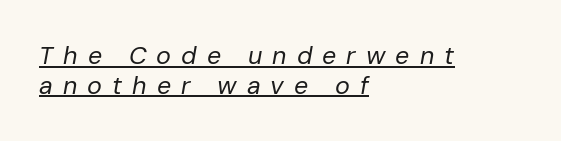
Every character sits at an angle, as italics do. Which margin do the lines hug? The left one — the right edge is uneven. The strokes are not fattened; the text isn't bold. This rendering widens character spacing well past its baseline value. Descenders here cross a horizontal rule under the line.
